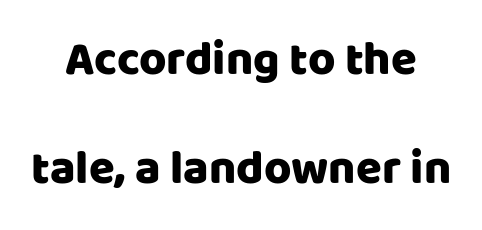
Quick note: underline off. Is there any slant? The stems are plumb. No feet cap the strokes, marking this as sans-serif type. How are the letters spaced? Ordinarily, with no added tracking.
